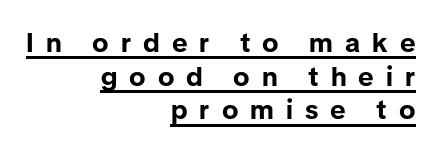
Every character sits straight up, as roman type does. The typesetter chose a ragged-left arrangement here. The glyphs are accompanied by a horizontal stroke just below them. The line texture is sparse and dotted thanks to wide tracking. Whoever set this chose a conventional vertical rhythm.
